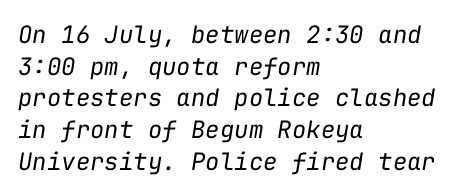
Q: Is the text bold? A: No.
Q: Is the text italic (slanted)? A: Yes, it leans right by about 9 degrees.
Q: Is the text underlined? A: No.
Q: How is the paragraph aligned? A: Left-aligned.
Q: Is the spacing between letters normal or unusually wide? A: Normal.
Q: Is the spacing between lines tight, normal or loose? A: Normal.
